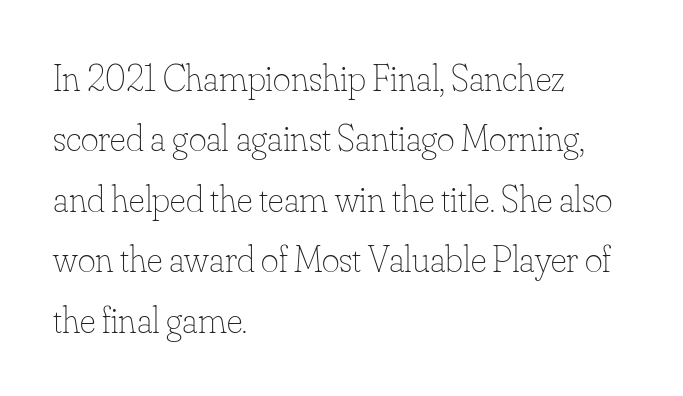
Q: Is the text bold? A: No.
Q: Is the text italic (slanted)? A: No, it is upright.
Q: Is the text underlined? A: No.
Q: How is the paragraph aligned? A: Left-aligned.
Q: Is the spacing between letters normal or unusually wide? A: Normal.
Q: Is the spacing between lines tight, normal or loose? A: Normal.
Q: Width (condensed, normal, or wide)? A: Normal.
Q: Stroke contrast? A: Low.
Q: x-height? A: Small.
Q: Monospaced? A: No.
